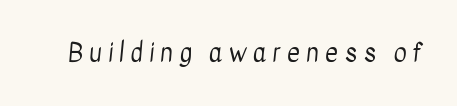
The image shows 25 px text type; set unusually wide letter spacing (+0.25 em), not underlined.
